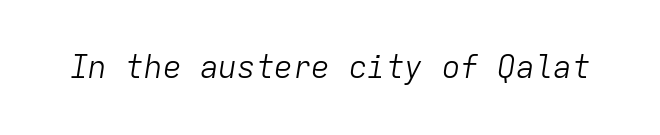
The image shows 31 px light type, italic (leaning right), monospaced; set normal letter spacing, not underlined; low stroke contrast and a medium x-height.
